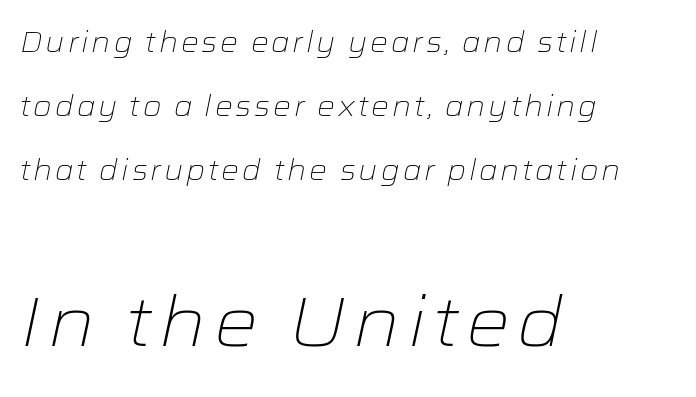
Reading down the column, the eye jumps a long way to each next line. Every character sits at an angle, as italics do. Where is the straight margin? On the left. The face used here appears at its bigger size in the lower chunk. The rendering uses natural spacing where letterforms have individual widths. Stem width sits at or under what a default text font uses.
